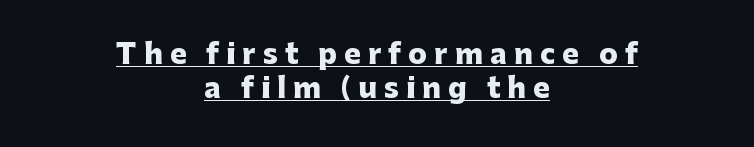
In CSS terms this would be text-align: center. Words appear elongated and porous because spacing is wide. In terms of weight, the rendering is a true, heavy bold. Glance below the letters and you will spot a drawn line. The passage shown is typeset with a sans-serif family. Is this a fixed-width face? No — the glyphs have proportional, varying widths.
